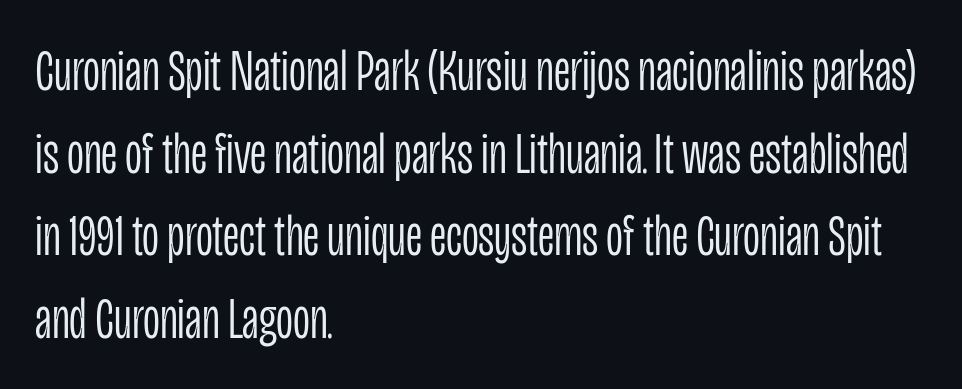
Reading down the column, the eye jumps a familiar distance to each next line. Proportional: the letters do not fall into vertical columns. The space directly below the letters is spotless. A typesetter would mark this as roman, not italic. Default kerning and tracking; the words read as compact shapes. Nope, no serifs anywhere on these letters.
